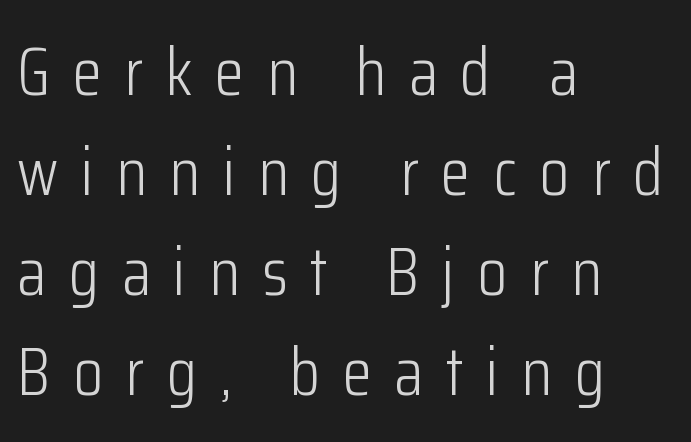
Weight: not bold — regular or lighter. Leftover space on each line is placed entirely after the last word. The passage shown has open, widely tracked lettering throughout. The line-height multiplier appears to be the usual default.
